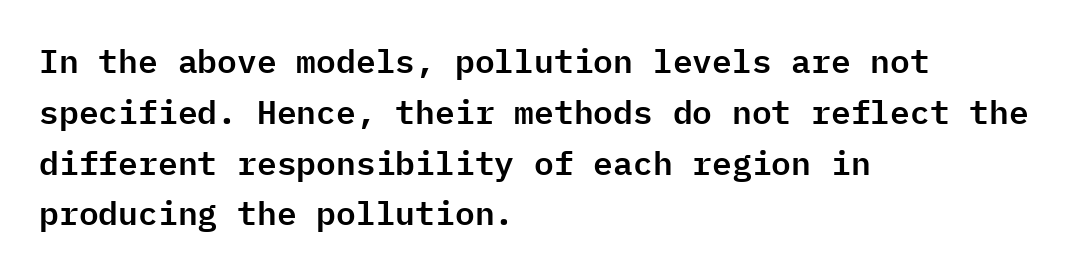
Q: Is the text italic (slanted)? A: No, it is upright.
Q: Is the typeface a serif or a sans-serif typeface? A: Sans-serif.
Q: Is the text underlined? A: No.
Q: How is the paragraph aligned? A: Left-aligned.
Q: Is the spacing between letters normal or unusually wide? A: Normal.
Q: Is the spacing between lines tight, normal or loose? A: Normal.
Q: Width (condensed, normal, or wide)? A: Normal.
Q: Stroke contrast? A: Low.
Q: x-height? A: Medium.
Q: Monospaced? A: Yes.
